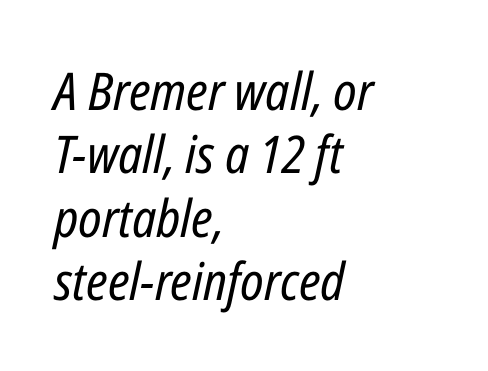
{"italic": "yes", "lean": "right", "slant_degrees": 12, "bold": "no", "weight": "regular", "width": "condensed", "stroke_contrast": "low", "x_height": "medium", "monospaced": "no", "underline": "no", "align": "left", "line_spacing_ratio": 1.22, "letter_spacing": "normal", "letter_spacing_em": 0.0, "glyph_px": 52}
